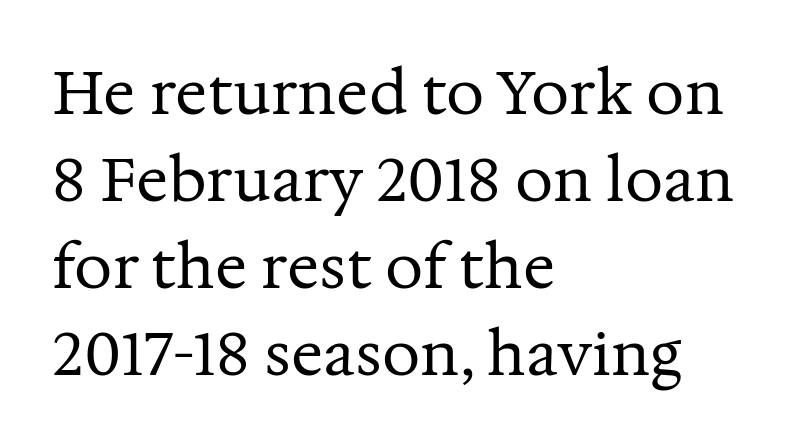
Q: Is the text bold? A: No.
Q: Is the text italic (slanted)? A: No, it is upright.
Q: Is the typeface a serif or a sans-serif typeface? A: Serif.
Q: Is the text underlined? A: No.
Q: How is the paragraph aligned? A: Left-aligned.
Q: Is the spacing between letters normal or unusually wide? A: Normal.
Q: Is the spacing between lines tight, normal or loose? A: Normal.
Q: Width (condensed, normal, or wide)? A: Normal.
Q: Stroke contrast? A: Medium.
Q: x-height? A: Medium.
Q: Monospaced? A: No.
